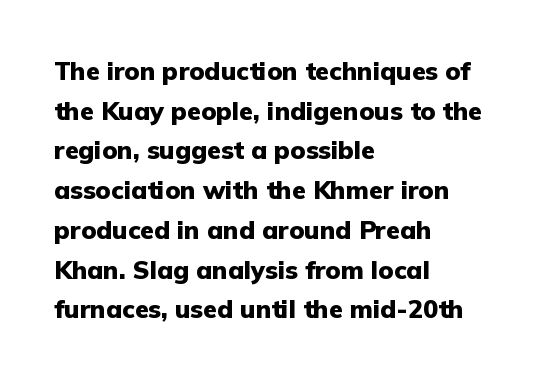
The image shows 25 px bold type, upright; set left-aligned, normal line spacing (1.59x), normal letter spacing, not underlined.
